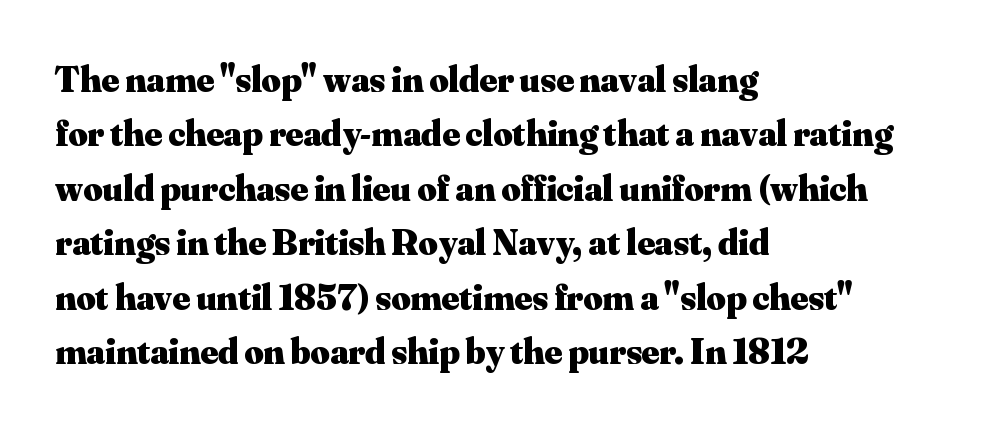
Q: Is the text bold? A: Yes.
Q: Is the text italic (slanted)? A: No, it is upright.
Q: Is the typeface a serif or a sans-serif typeface? A: Serif.
Q: Is the text underlined? A: No.
Q: How is the paragraph aligned? A: Left-aligned.
Q: Is the spacing between letters normal or unusually wide? A: Normal.
Q: Is the spacing between lines tight, normal or loose? A: Normal.
Q: Width (condensed, normal, or wide)? A: Normal.
Q: Stroke contrast? A: Medium.
Q: x-height? A: Small.
Q: Monospaced? A: No.
